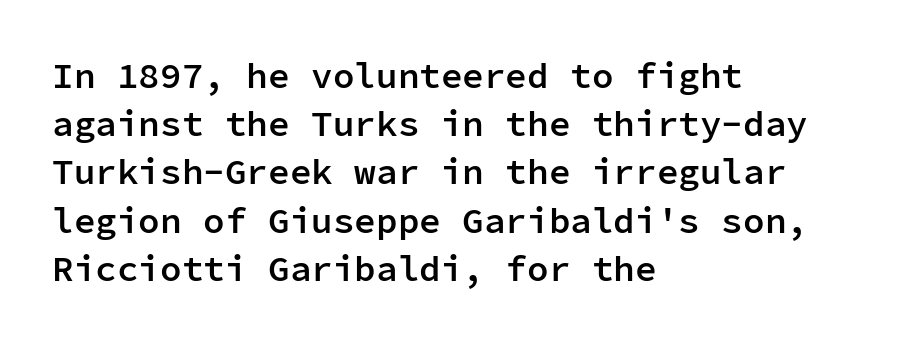
Q: Is the text bold? A: Semi-bold.
Q: Is the text italic (slanted)? A: No, it is upright.
Q: Is the typeface a serif or a sans-serif typeface? A: Sans-serif.
Q: Is the text underlined? A: No.
Q: How is the paragraph aligned? A: Left-aligned.
Q: Is the spacing between letters normal or unusually wide? A: Normal.
Q: Is the spacing between lines tight, normal or loose? A: Normal.
Q: Width (condensed, normal, or wide)? A: Normal.
Q: Stroke contrast? A: Low.
Q: x-height? A: Medium.
Q: Monospaced? A: Yes.
